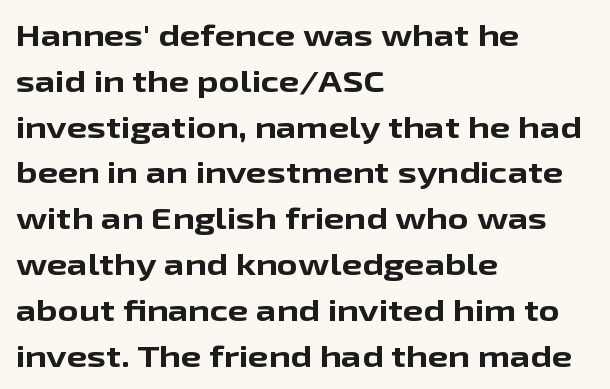
If you drew a ruler down the left edge, every line would touch it. Is there much room between lines? A standard amount, neither cramped nor airy. Descenders hang freely into open space. The designer went with a sans here, leaving each stem footless.
